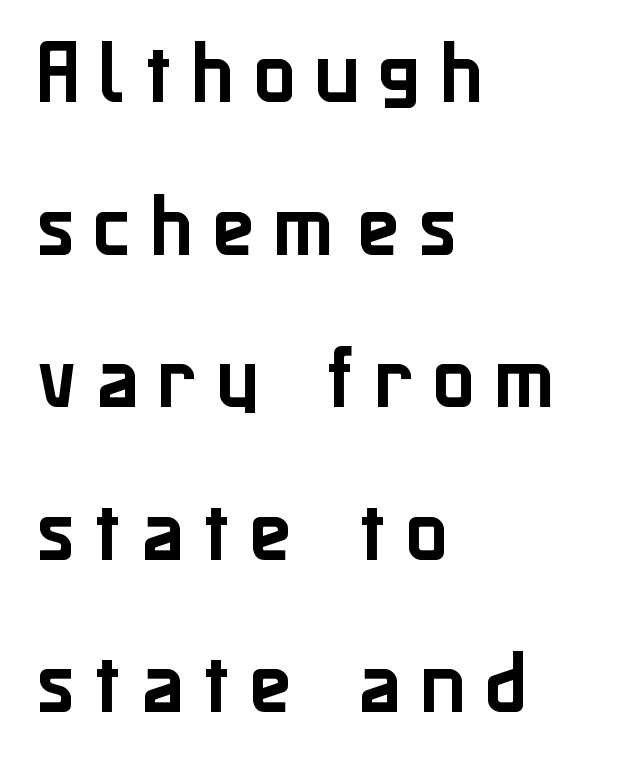
Regarding leading, the lines here are spaced well apart. Varying glyph widths throughout — classic text-font behaviour. Grotesque or geometric, the face here clearly has no serifs. Line beginnings align vertically; line endings do not.
